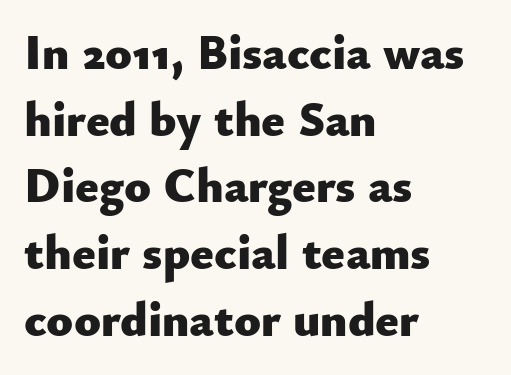
{"serif": "no", "italic": "no", "bold": "yes", "weight": "heavy", "width": "normal", "stroke_contrast": "low", "x_height": "small", "monospaced": "no", "underline": "no", "align": "left", "line_spacing": "normal", "line_spacing_ratio": 1.36, "letter_spacing": "normal", "letter_spacing_em": 0.0, "glyph_px": 49}
